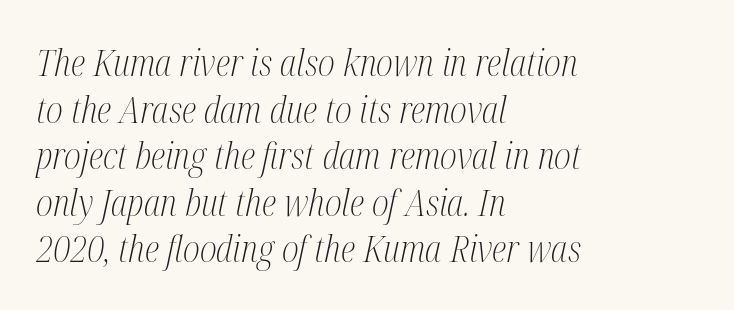
Stroke terminals: seriffed. Is the type heavy? It reads as light-to-regular instead. Here the designer chose a conventional face with non-uniform glyph widths. The space directly below the letters is spotless.
